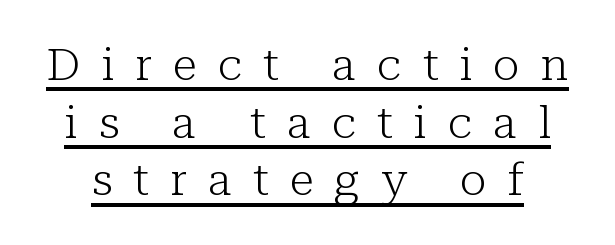
Vertical stems look standard width or narrower in stroke. The face used here is proportionally spaced, like ordinary book or web type. Tall strokes in this sample are plumb rather than angled. You can tell from the footed stems that serif type was used. Compared with undecorated copy, this sample adds a rule below the words. The rendering inserts visible extra space after every character.
